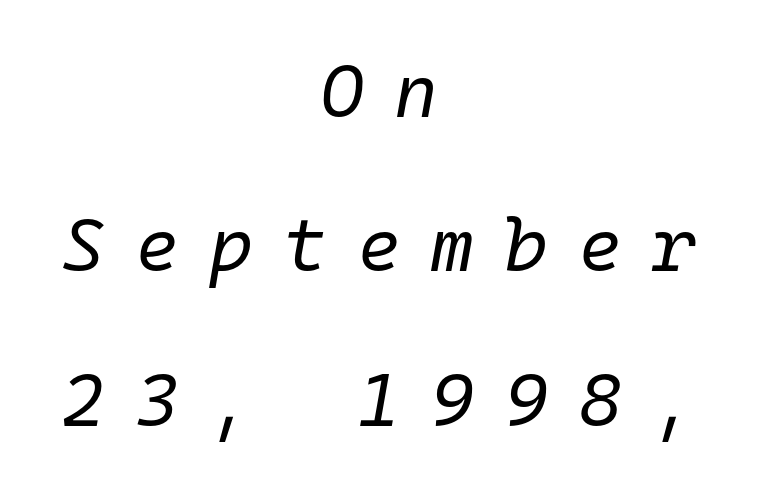
Q: Is the text bold? A: No.
Q: Is the text italic (slanted)? A: Yes, it leans right by about 10 degrees.
Q: Is the text underlined? A: No.
Q: How is the paragraph aligned? A: Centered.
Q: Is the spacing between letters normal or unusually wide? A: Unusually wide.
Q: Is the spacing between lines tight, normal or loose? A: Loose.
Q: Width (condensed, normal, or wide)? A: Normal.
Q: Stroke contrast? A: Low.
Q: x-height? A: Medium.
Q: Monospaced? A: Yes.
